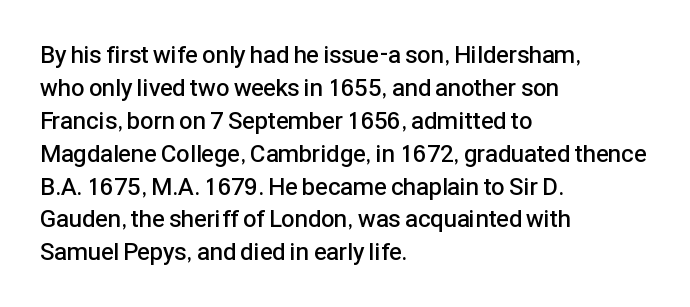
Leading: standard. The passage shown is semibold, sitting just below true bold. Descenders are the only things crossing below the line. Inter-character spacing is left at the font's built-in metrics. Notice how the stems are strictly vertical — no italics here.
